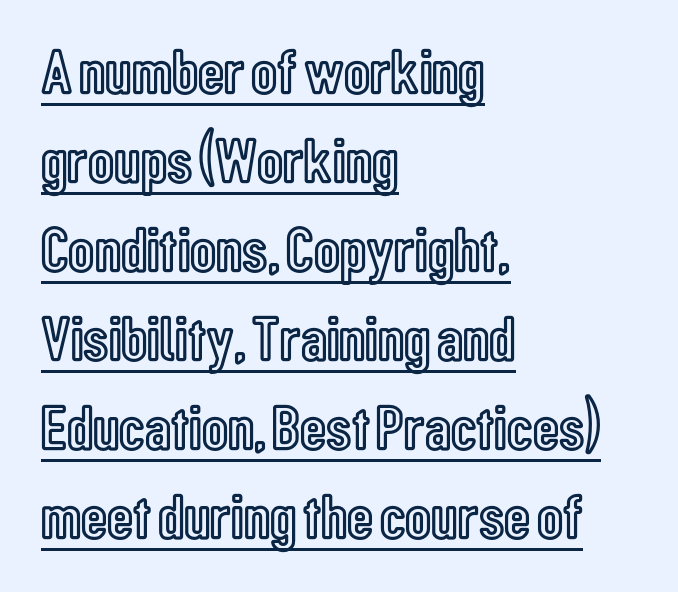
{"italic": "no", "width": "condensed", "x_height": "medium", "monospaced": "no", "underline": "yes", "align": "left", "line_spacing": "normal", "line_spacing_ratio": 1.39, "letter_spacing": "normal", "letter_spacing_em": 0.0, "glyph_px": 64}
